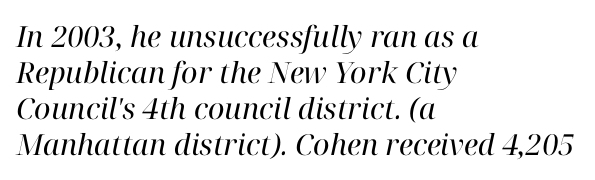
{"serif": "yes", "italic": "yes", "lean": "right", "slant_degrees": 12, "bold": "no", "weight": "regular", "width": "normal", "stroke_contrast": "high", "x_height": "medium", "monospaced": "no", "underline": "no", "align": "left", "line_spacing_ratio": 1.24, "letter_spacing": "normal", "letter_spacing_em": 0.0, "glyph_px": 29}
